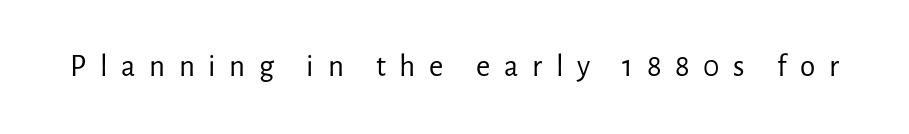
This rendering features lettering with no underline. The letterforms stand isolated, each surrounded by extra space. A typesetter would mark this as roman, not italic. This sample has the flowing, uneven cadence of proportional lettering. Grotesque or geometric, the face here clearly has no serifs. Ink coverage per letter is moderate at most.
